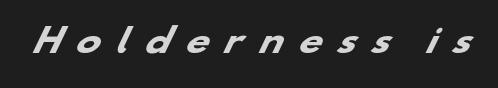
No feet cap the strokes, marking this as sans-serif type. Looks like regular typesetting: each glyph gets only the width it needs. How heavy is the stroke? Heavy — this is a bold. No word sits above an underline. Words appear elongated and porous because spacing is wide.
